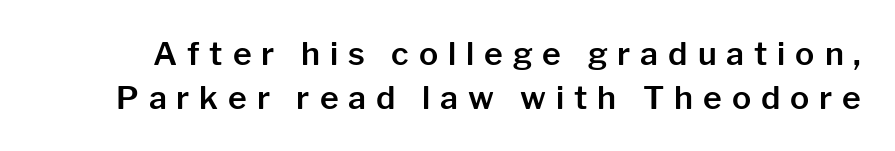
Does extra space separate the letters? Yes, quite a lot of it. Proportional: the letters do not fall into vertical columns. I'd call this a sans setting — the letters go barefoot. The line-height multiplier appears to be the usual default. Letters rest on an invisible, unmarked baseline.
